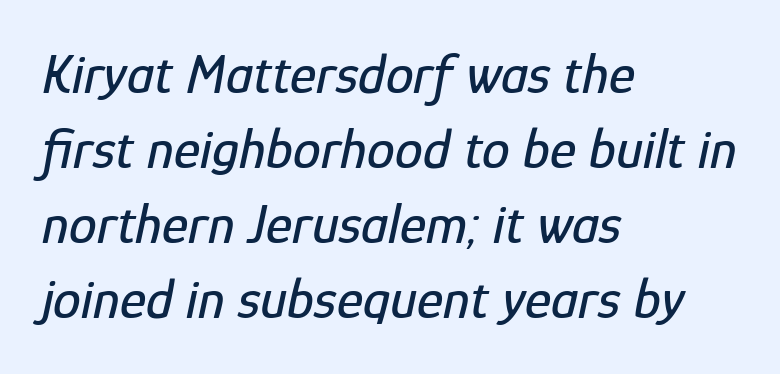
This is oblique type, the kind used for emphasis or titles. The setting favours the left margin, as ordinary paragraphs usually do. The passage shown has conventional tracking throughout. Spacing verdict: proportional, widths tailored to each character.
